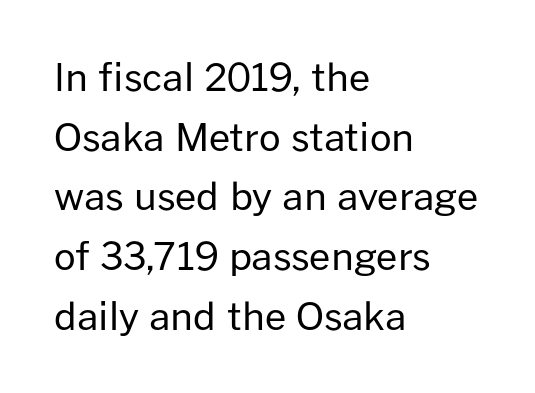
Q: Is the text bold? A: No.
Q: Is the text italic (slanted)? A: No, it is upright.
Q: Is the typeface a serif or a sans-serif typeface? A: Sans-serif.
Q: Is the text underlined? A: No.
Q: How is the paragraph aligned? A: Left-aligned.
Q: Is the spacing between letters normal or unusually wide? A: Normal.
Q: Is the spacing between lines tight, normal or loose? A: Normal.
Q: Width (condensed, normal, or wide)? A: Normal.
Q: Stroke contrast? A: Low.
Q: x-height? A: Medium.
Q: Monospaced? A: No.
